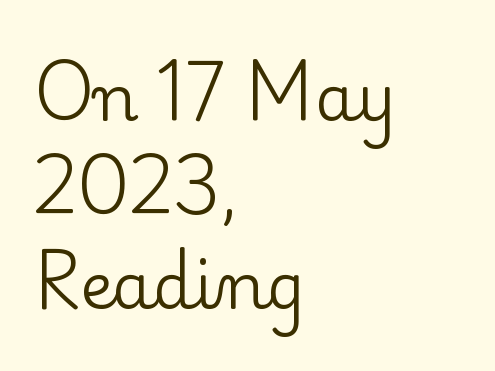
The image shows 64 px regular-weight serif type, upright; set left-aligned, normal line spacing (1.47x), normal letter spacing, not underlined; low stroke contrast and a small x-height.
